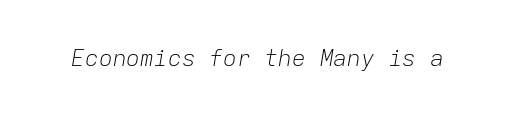
{"italic": "yes", "lean": "right", "slant_degrees": 9, "bold": "no", "underline": "no", "letter_spacing": "normal", "letter_spacing_em": 0.0, "glyph_px": 23}
